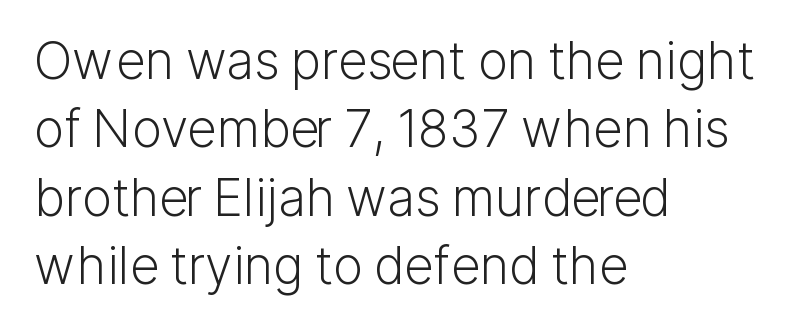
Q: Is the text bold? A: No.
Q: Is the text italic (slanted)? A: No, it is upright.
Q: Is the typeface a serif or a sans-serif typeface? A: Sans-serif.
Q: Is the text underlined? A: No.
Q: How is the paragraph aligned? A: Left-aligned.
Q: Is the spacing between letters normal or unusually wide? A: Normal.
Q: Is the spacing between lines tight, normal or loose? A: Normal.
Q: Width (condensed, normal, or wide)? A: Normal.
Q: Stroke contrast? A: Low.
Q: x-height? A: Medium.
Q: Monospaced? A: No.
